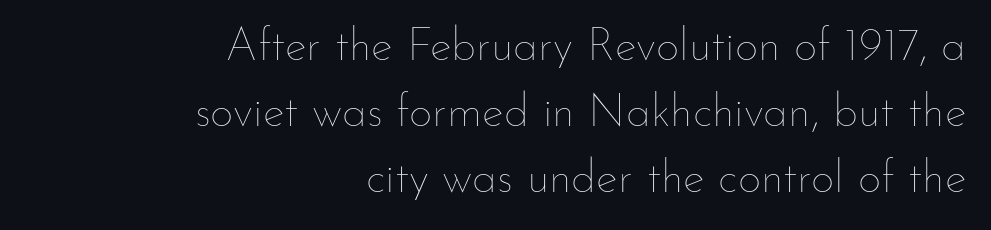
{"italic": "no", "bold": "no", "weight": "thin", "width": "normal", "stroke_contrast": "low", "x_height": "small", "monospaced": "no", "underline": "no", "align": "right", "line_spacing": "normal", "line_spacing_ratio": 1.44, "letter_spacing": "normal", "letter_spacing_em": 0.0, "glyph_px": 46}
